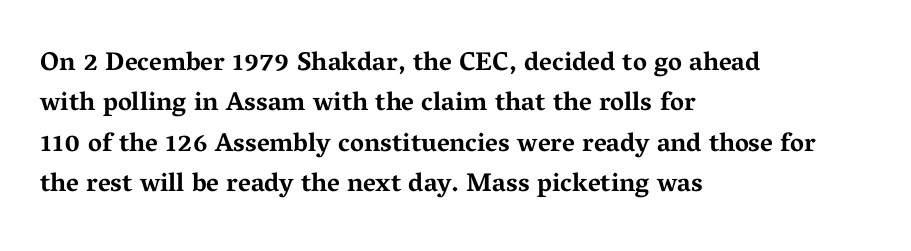
{"italic": "no", "bold": "yes", "underline": "no", "align": "left", "line_spacing": "normal", "line_spacing_ratio": 1.55, "letter_spacing": "normal", "letter_spacing_em": 0.0, "glyph_px": 26}
